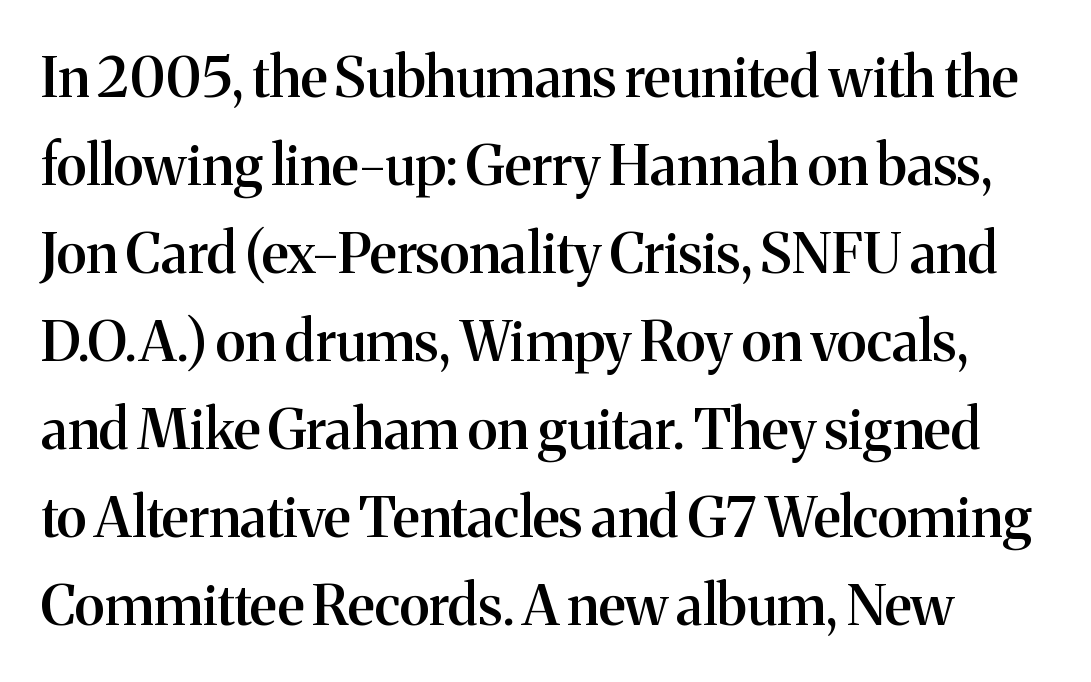
The image shows 56 px semibold serif type, upright; set normal line spacing (1.57x), normal letter spacing, not underlined; medium stroke contrast and a medium x-height.
